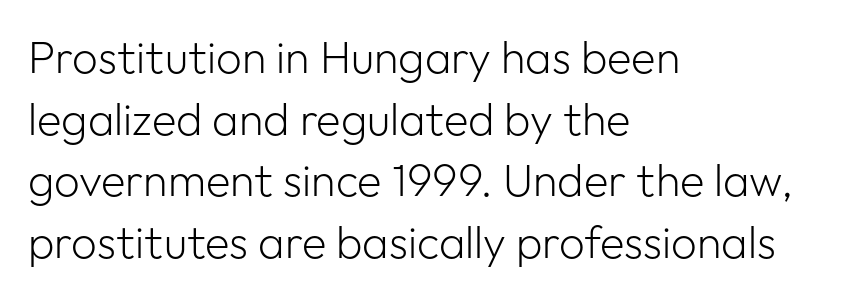
The image shows 45 px light sans-serif type, upright; set left-aligned, normal line spacing (1.37x), normal letter spacing, not underlined; low stroke contrast and a medium x-height.
